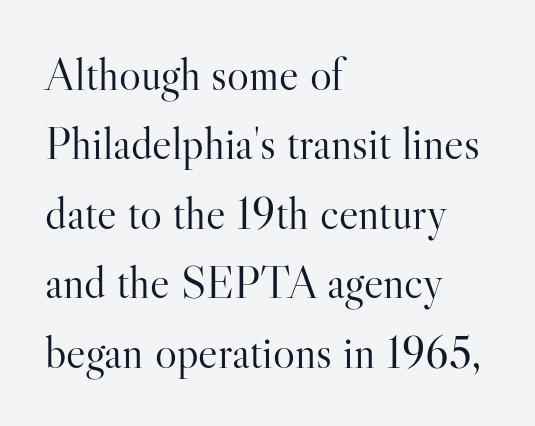
Q: Is the text bold? A: No.
Q: Is the text italic (slanted)? A: No, it is upright.
Q: Is the typeface a serif or a sans-serif typeface? A: Serif.
Q: Is the text underlined? A: No.
Q: How is the paragraph aligned? A: Left-aligned.
Q: Is the spacing between letters normal or unusually wide? A: Normal.
Q: Is the spacing between lines tight, normal or loose? A: Normal.
Q: Width (condensed, normal, or wide)? A: Normal.
Q: Stroke contrast? A: High.
Q: x-height? A: Small.
Q: Monospaced? A: No.
